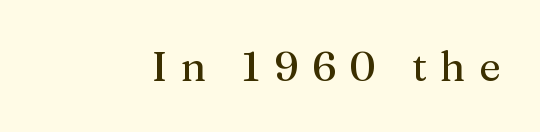
The image shows 41 px regular-weight serif type, upright; set unusually wide letter spacing (+0.33 em), not underlined; medium stroke contrast and a medium x-height.
